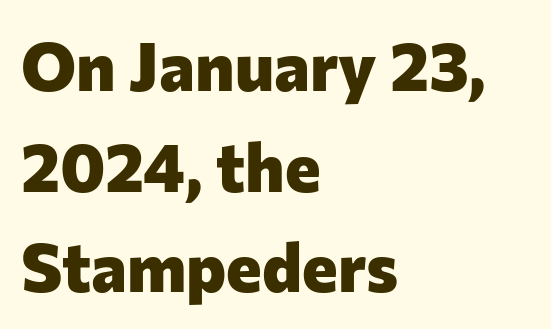
Q: Is the text bold? A: Yes.
Q: Is the text italic (slanted)? A: No, it is upright.
Q: Is the typeface a serif or a sans-serif typeface? A: Sans-serif.
Q: Is the text underlined? A: No.
Q: How is the paragraph aligned? A: Left-aligned.
Q: Is the spacing between letters normal or unusually wide? A: Normal.
Q: Is the spacing between lines tight, normal or loose? A: Normal.
Q: Width (condensed, normal, or wide)? A: Normal.
Q: Stroke contrast? A: Low.
Q: x-height? A: Medium.
Q: Monospaced? A: No.
